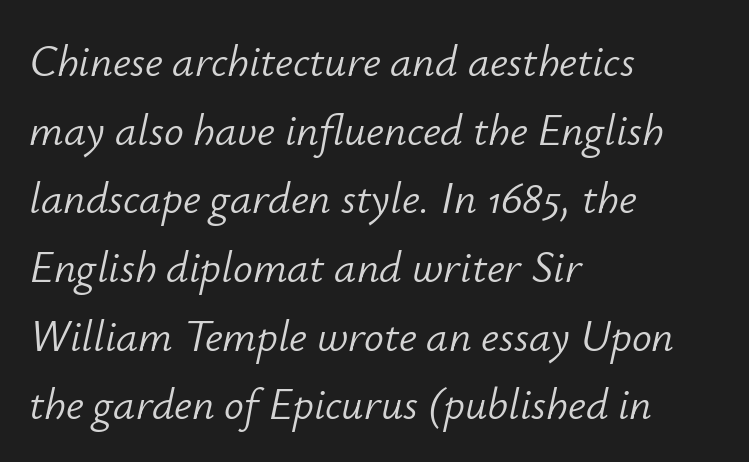
Q: Is the text bold? A: No.
Q: Is the text italic (slanted)? A: Yes, it leans right by about 12 degrees.
Q: Is the text underlined? A: No.
Q: How is the paragraph aligned? A: Left-aligned.
Q: Is the spacing between letters normal or unusually wide? A: Normal.
Q: Is the spacing between lines tight, normal or loose? A: Normal.
Q: Width (condensed, normal, or wide)? A: Normal.
Q: Stroke contrast? A: Low.
Q: x-height? A: Small.
Q: Monospaced? A: No.
